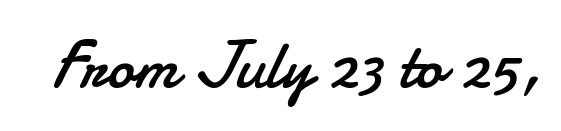
Descenders hang freely into open space. This sample uses plain, unmodified letter spacing. Observe the absence of serifs on each vertical stroke in this sample. Proportional: the letters do not fall into vertical columns.
